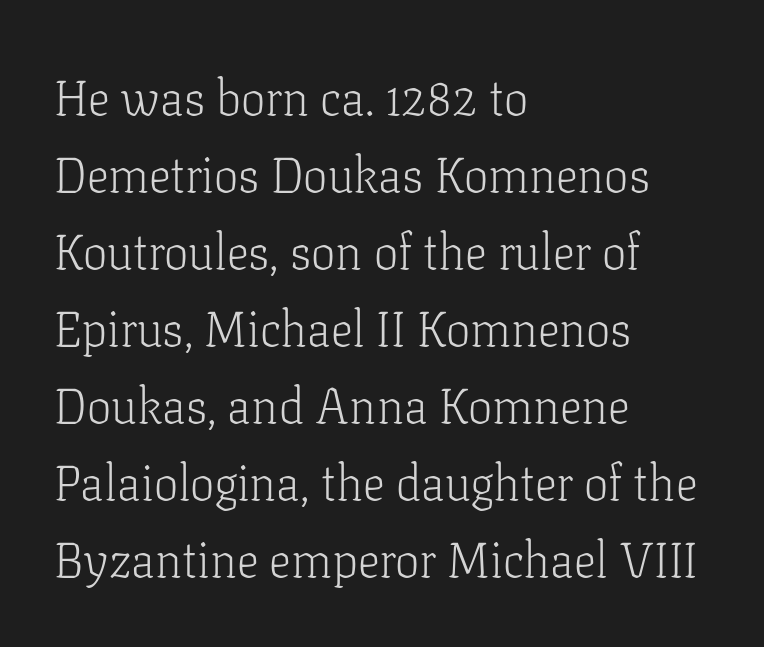
Q: Is the text bold? A: No.
Q: Is the text italic (slanted)? A: No, it is upright.
Q: Is the typeface a serif or a sans-serif typeface? A: Serif.
Q: Is the text underlined? A: No.
Q: How is the paragraph aligned? A: Left-aligned.
Q: Is the spacing between letters normal or unusually wide? A: Normal.
Q: Is the spacing between lines tight, normal or loose? A: Normal.
Q: Width (condensed, normal, or wide)? A: Normal.
Q: Stroke contrast? A: Low.
Q: x-height? A: Medium.
Q: Monospaced? A: No.
